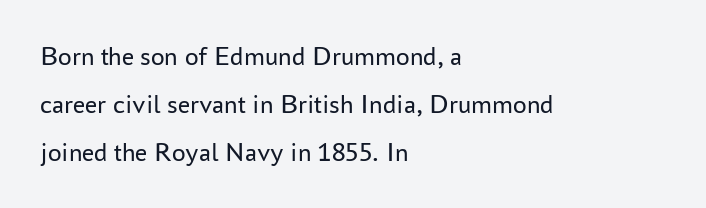
The image shows 27 px text type, upright; set left-aligned, line spacing 1.78x, normal letter spacing, not underlined.
